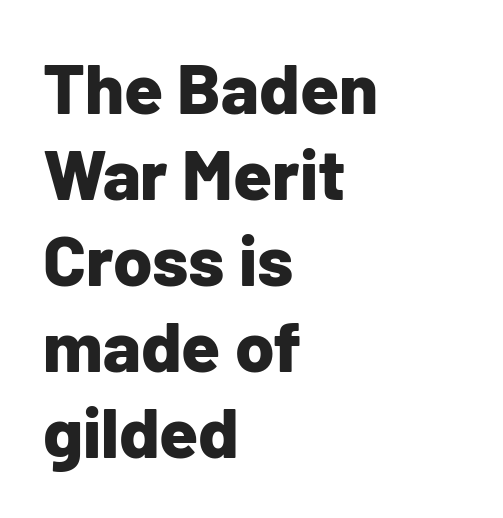
{"serif": "no", "italic": "no", "bold": "yes", "weight": "bold", "width": "normal", "stroke_contrast": "low", "x_height": "medium", "monospaced": "no", "underline": "no", "align": "left", "line_spacing_ratio": 1.21, "letter_spacing": "normal", "letter_spacing_em": 0.0, "glyph_px": 71}
